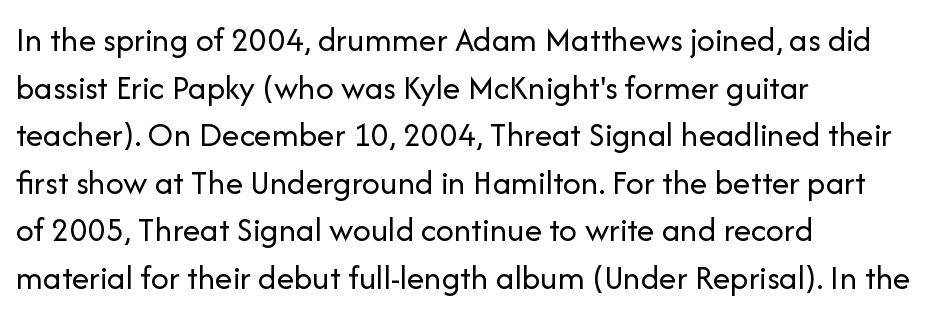
The passage shown is not underscored anywhere. Is the letter spacing exaggerated? No — it looks like the ordinary default. The face used here is proportionally spaced, like ordinary book or web type. Stems and bowls with no extra thickness — not bold.
